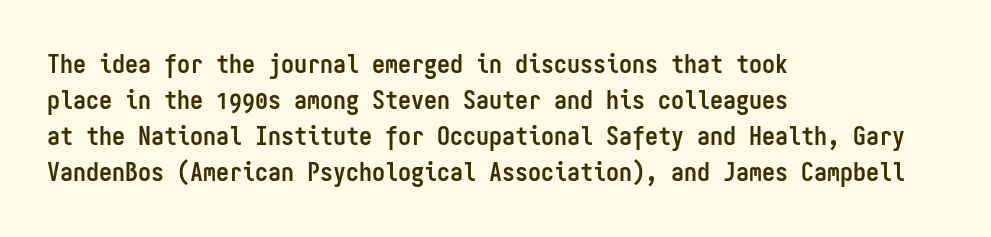
{"italic": "no", "bold": "yes", "underline": "no", "align": "left", "line_spacing": "normal", "line_spacing_ratio": 1.39, "letter_spacing": "normal", "letter_spacing_em": 0.0, "glyph_px": 26}
